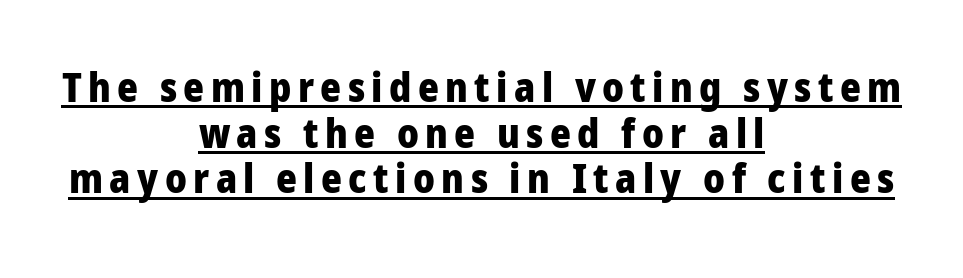
{"serif": "no", "italic": "no", "bold": "yes", "weight": "heavy", "width": "normal", "stroke_contrast": "low", "x_height": "medium", "monospaced": "no", "underline": "yes", "align": "center", "line_spacing": "tight", "line_spacing_ratio": 1.14, "glyph_px": 40}
